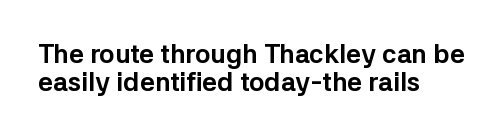
{"italic": "no", "bold": "yes", "underline": "no", "align": "left", "line_spacing": "tight", "line_spacing_ratio": 1.09, "letter_spacing": "normal", "letter_spacing_em": 0.0, "glyph_px": 26}
